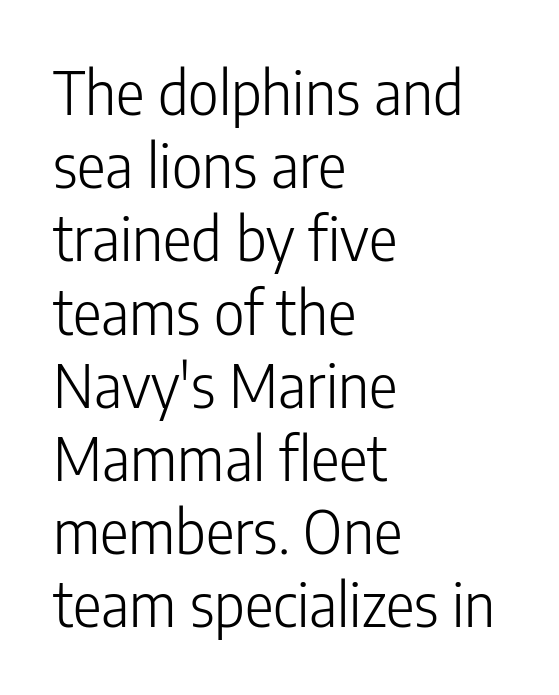
{"serif": "no", "italic": "no", "bold": "no", "weight": "light", "width": "condensed", "stroke_contrast": "low", "x_height": "medium", "monospaced": "no", "underline": "no", "align": "left", "line_spacing_ratio": 1.22, "letter_spacing": "normal", "letter_spacing_em": 0.0, "glyph_px": 60}
